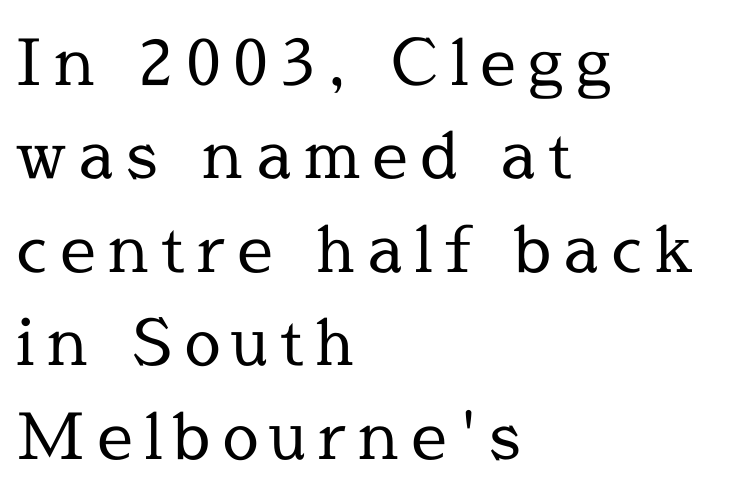
Q: Is the text bold? A: No.
Q: Is the text italic (slanted)? A: No, it is upright.
Q: Is the typeface a serif or a sans-serif typeface? A: Serif.
Q: Is the text underlined? A: No.
Q: How is the paragraph aligned? A: Left-aligned.
Q: Is the spacing between lines tight, normal or loose? A: Normal.
Q: Width (condensed, normal, or wide)? A: Normal.
Q: x-height? A: Medium.
Q: Monospaced? A: No.
